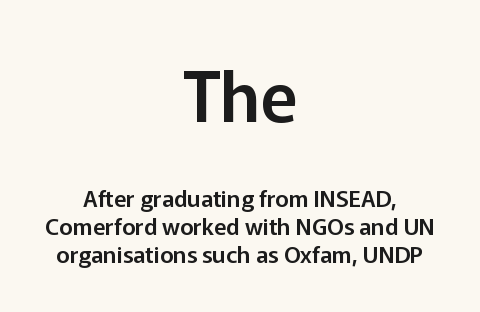
Q: Is the text italic (slanted)? A: No, it is upright.
Q: Is the typeface a serif or a sans-serif typeface? A: Sans-serif.
Q: Is the text underlined? A: No.
Q: How is the paragraph aligned? A: Centered.
Q: Is the spacing between letters normal or unusually wide? A: Normal.
Q: Which block of text is set in a larger size, the first (top) or the second (bottom)? A: The first (top) one.
Q: Width (condensed, normal, or wide)? A: Normal.
Q: Stroke contrast? A: Low.
Q: x-height? A: Medium.
Q: Monospaced? A: No.
